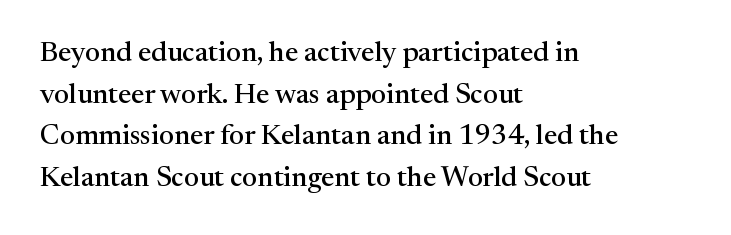
The image shows 28 px serif type, upright; set left-aligned, normal line spacing (1.49x), normal letter spacing, not underlined; medium stroke contrast and a medium x-height.
